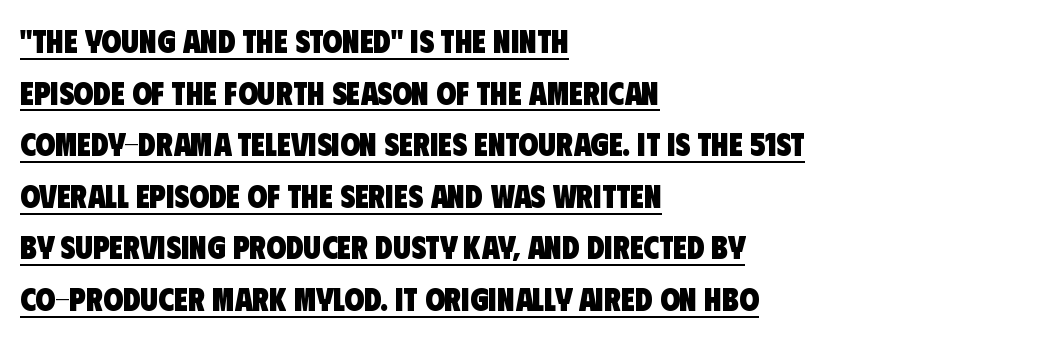
The words here are underlined. Compared with typical body copy, the letter spacing here is the same. Every letter is thick-stroked: bold, no question. One-word summary of the alignment: left. Spacing verdict: proportional, widths tailored to each character.
